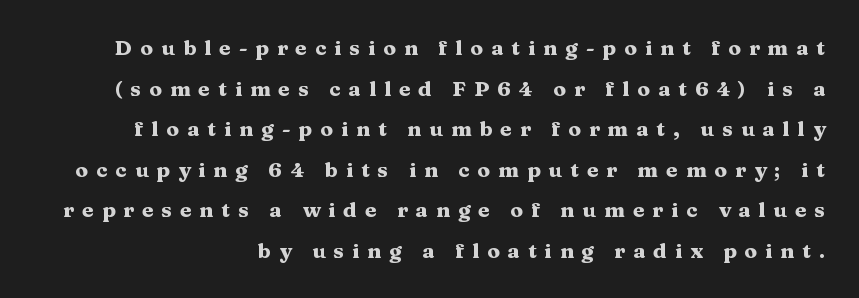
Weight check: bold — yes, fully. The typography opts for an upright posture over an oblique one. Spacing between characters has been opened up far beyond the box default. Letters rest on an invisible, unmarked baseline. The lines in this sample share a right terminus and differ only in where they begin. Rows of type keep a wide berth in the vertical direction.
